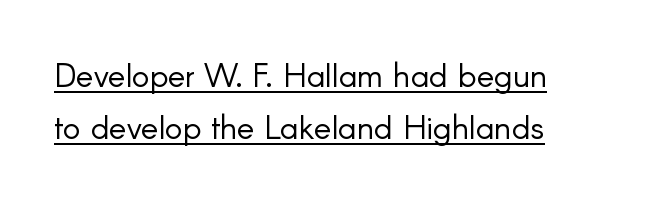
Q: Is the text bold? A: No.
Q: Is the text italic (slanted)? A: No, it is upright.
Q: Is the typeface a serif or a sans-serif typeface? A: Sans-serif.
Q: Is the text underlined? A: Yes.
Q: Is the spacing between letters normal or unusually wide? A: Normal.
Q: Is the spacing between lines tight, normal or loose? A: Normal.
Q: Width (condensed, normal, or wide)? A: Normal.
Q: Stroke contrast? A: Low.
Q: x-height? A: Small.
Q: Monospaced? A: No.
